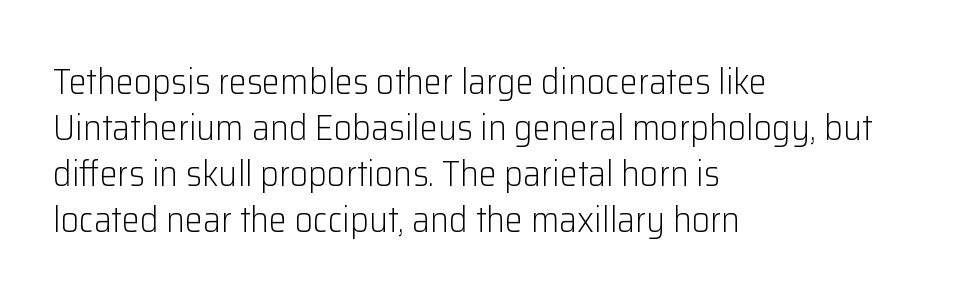
The image shows 36 px light sans-serif type, upright; set left-aligned, normal line spacing (1.28x), normal letter spacing, not underlined; low stroke contrast and a medium x-height.
